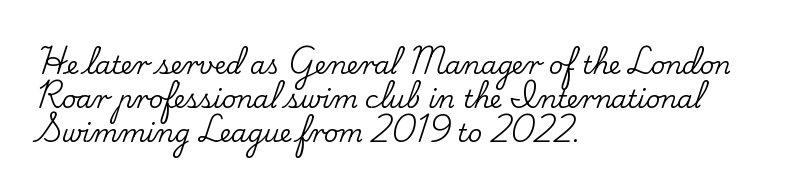
{"underline": "no", "align": "left", "line_spacing": "normal", "line_spacing_ratio": 1.37, "letter_spacing": "normal", "letter_spacing_em": 0.0, "glyph_px": 25}
